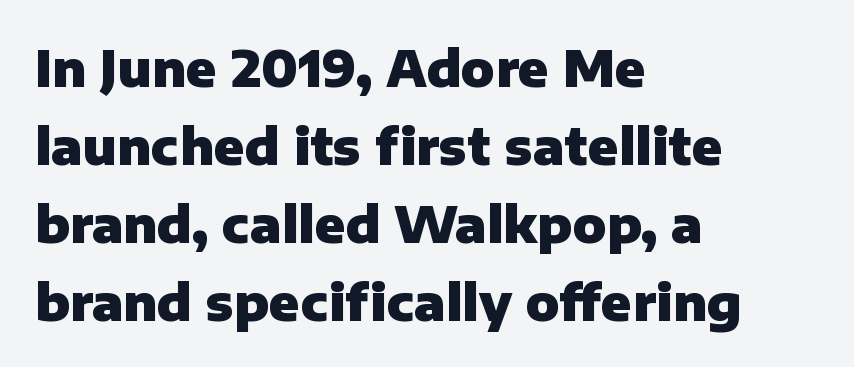
Do the characters align in a grid? No, the font is proportional. The designer went with a sans here, leaving each stem footless. The face used here has the dense, thick strokes of a bold. Leftover space on each line is placed entirely after the last word. The letters stand upright; this is a roman face.
